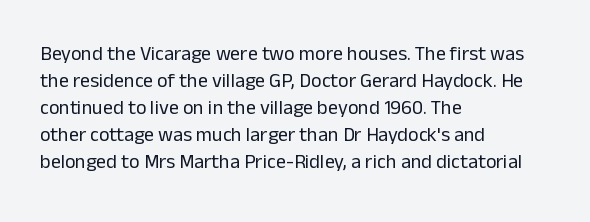
This sample uses an upright cut, with every glyph sitting square on the baseline. Reading down the column, the eye jumps a familiar distance to each next line. The horizontal fit of the characters is conventional and even. This is not heavy type; no bold has been used.
